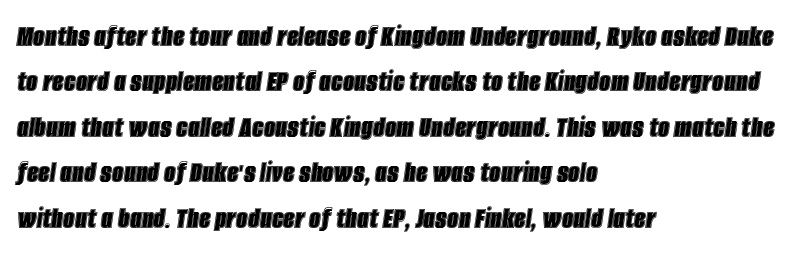
Check the space under the baseline: it is left empty. The line texture is even and compact thanks to regular tracking. Evenly set lines give the paragraph a standard silhouette. Every character sits at an angle, as italics do.
